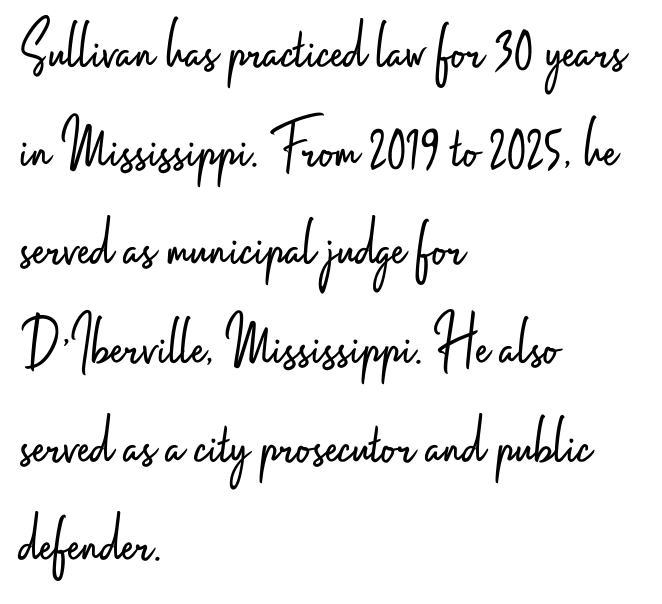
Spacing verdict: proportional, widths tailored to each character. To sum up the face: it is a sans, with no serifs. Stroke mass is kept to a normal reading level or below. Look at the tracking — it's just the regular setting, nothing added.
